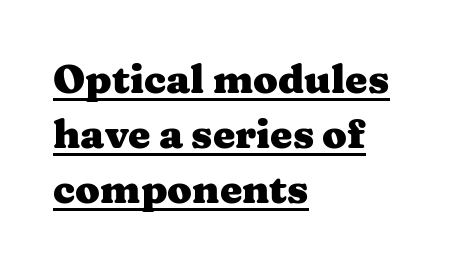
The glyphs in this specimen are seriffed. Do the characters align in a grid? No, the font is proportional. The letters are bold, with thick, heavy strokes. Evenly set lines give the paragraph a standard silhouette. In CSS terms this would be text-align: left. The letters sit at their default tracking, neither squeezed nor spread.
